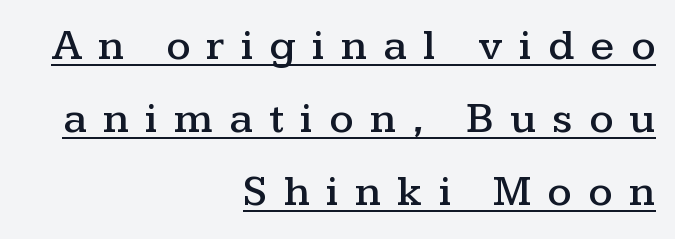
The image shows 43 px wide serif type, upright; set right-aligned, normal line spacing (1.7x), unusually wide letter spacing (+0.38 em), underlined; medium stroke contrast and a medium x-height.
